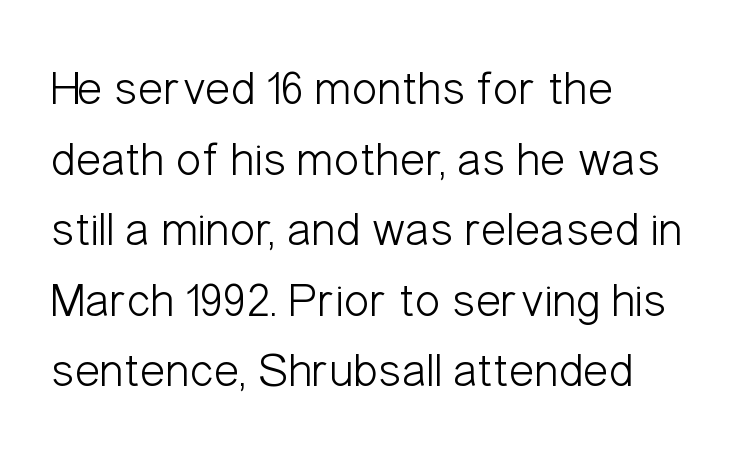
{"serif": "no", "italic": "no", "bold": "no", "weight": "light", "width": "condensed", "stroke_contrast": "low", "x_height": "medium", "monospaced": "no", "underline": "no", "align": "left", "line_spacing": "normal", "line_spacing_ratio": 1.47, "letter_spacing": "normal", "letter_spacing_em": 0.0, "glyph_px": 48}
